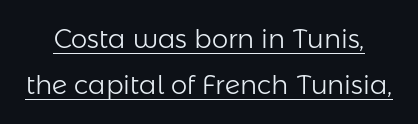
The image shows 26 px text type, upright; set line spacing 1.77x, normal letter spacing, underlined.
